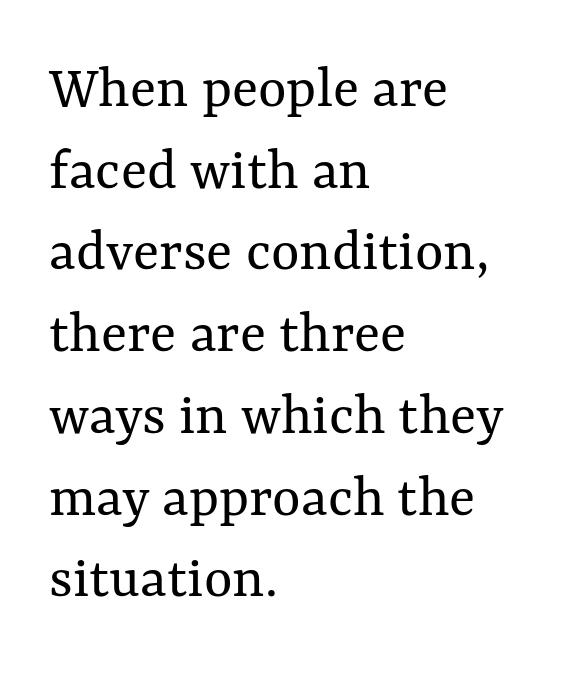
{"italic": "no", "bold": "no", "weight": "regular", "width": "normal", "stroke_contrast": "medium", "x_height": "medium", "monospaced": "no", "underline": "no", "align": "left", "line_spacing": "normal", "line_spacing_ratio": 1.34, "letter_spacing": "normal", "letter_spacing_em": 0.0, "glyph_px": 61}
